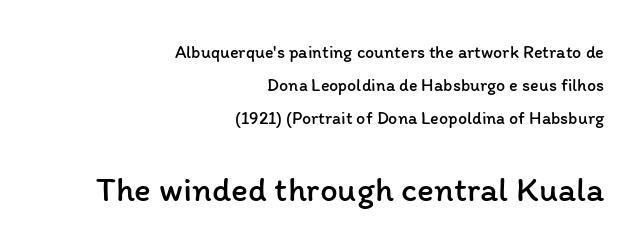
{"italic": "no", "bold": "no", "weight": "regular", "width": "normal", "stroke_contrast": "low", "x_height": "medium", "monospaced": "no", "underline": "no", "align": "right", "line_spacing_ratio": 1.83, "letter_spacing": "normal", "letter_spacing_em": 0.0, "larger_block": "second", "size_ratio": 1.94, "glyph_px": 35}
